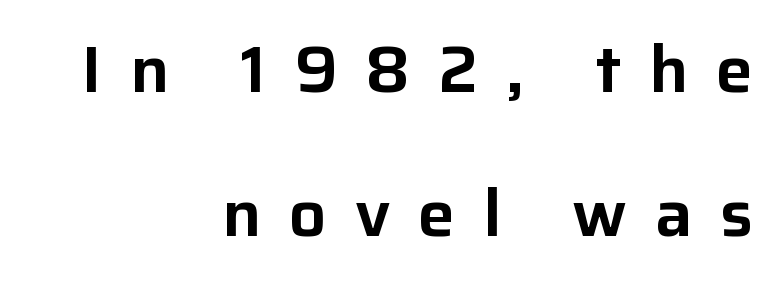
The image shows 66 px sans-serif type, upright; set right-aligned, loose line spacing (2.18x), unusually wide letter spacing (+0.42 em), not underlined; low stroke contrast and a medium x-height.
